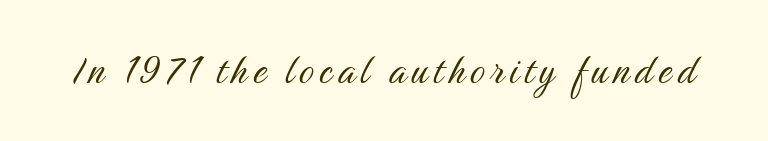
The image shows 47 px light, condensed sans-serif type; set not underlined; medium stroke contrast and a medium x-height.
